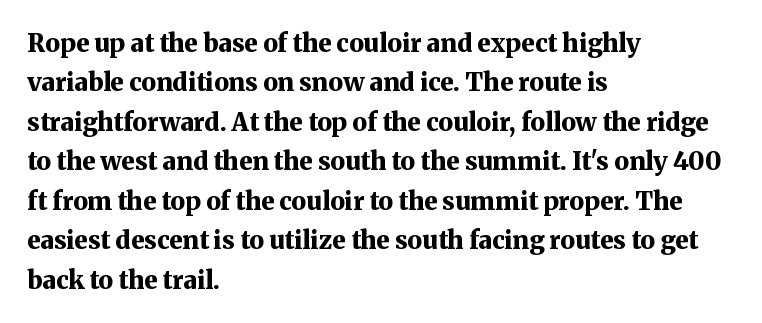
The image shows 25 px bold type, upright; set left-aligned, normal line spacing (1.58x), normal letter spacing, not underlined.
